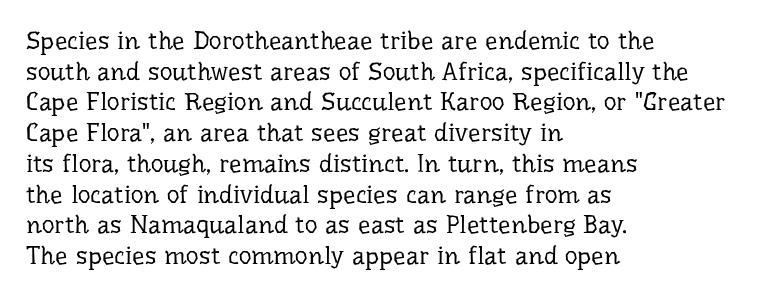
The image shows 25 px text type, upright; set left-aligned, line spacing 1.23x, normal letter spacing, not underlined.
